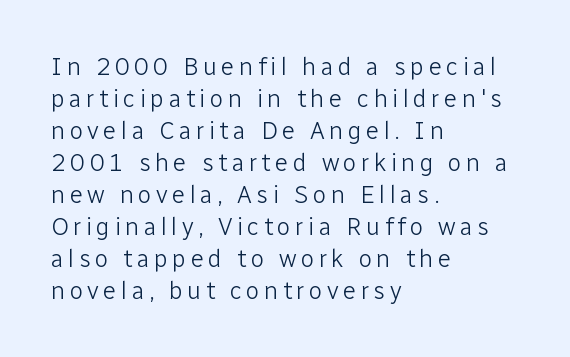
{"italic": "no", "bold": "no", "underline": "no", "align": "left", "line_spacing": "normal", "line_spacing_ratio": 1.28, "glyph_px": 25}
